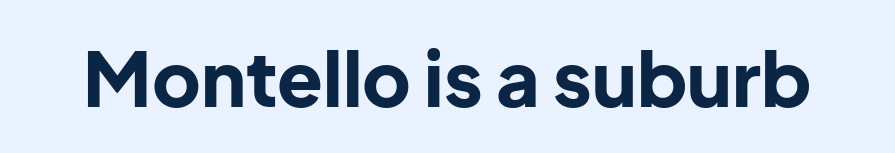
{"serif": "no", "italic": "no", "bold": "yes", "weight": "bold", "width": "normal", "stroke_contrast": "low", "x_height": "medium", "monospaced": "no", "underline": "no", "letter_spacing": "normal", "letter_spacing_em": 0.0, "glyph_px": 75}
